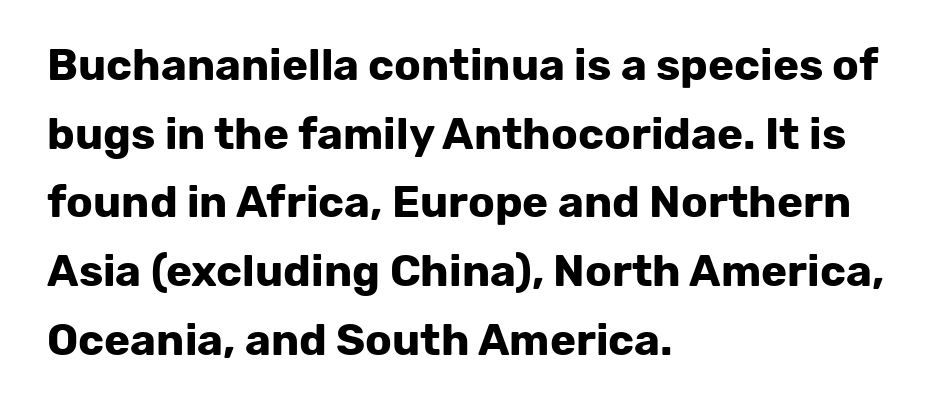
The image shows 44 px bold sans-serif type, upright; set left-aligned, normal line spacing (1.56x), normal letter spacing, not underlined; low stroke contrast and a medium x-height.
